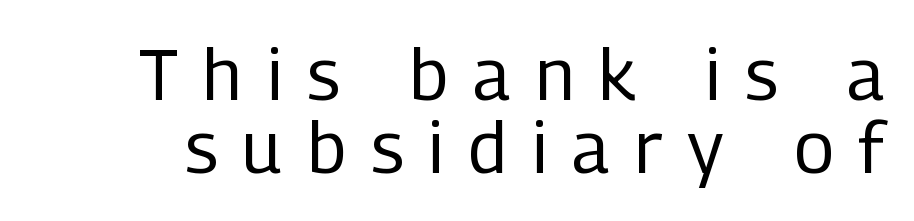
The image shows 72 px regular-weight, condensed sans-serif type, upright; set tight line spacing (1.02x), unusually wide letter spacing (+0.35 em), not underlined; low stroke contrast and a medium x-height.
